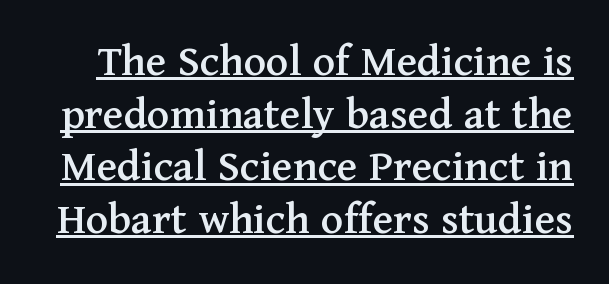
Q: Is the text italic (slanted)? A: No, it is upright.
Q: Is the typeface a serif or a sans-serif typeface? A: Serif.
Q: Is the text underlined? A: Yes.
Q: Is the spacing between letters normal or unusually wide? A: Normal.
Q: Is the spacing between lines tight, normal or loose? A: Tight.
Q: Width (condensed, normal, or wide)? A: Normal.
Q: Stroke contrast? A: Medium.
Q: x-height? A: Medium.
Q: Monospaced? A: No.
